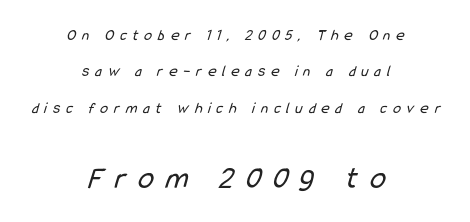
The image shows 32 px regular-weight, condensed sans-serif type; set centered, loose line spacing (2.27x), unusually wide letter spacing (+0.37 em), not underlined; the second (bottom) block is 2.0x larger; low stroke contrast and a medium x-height.
